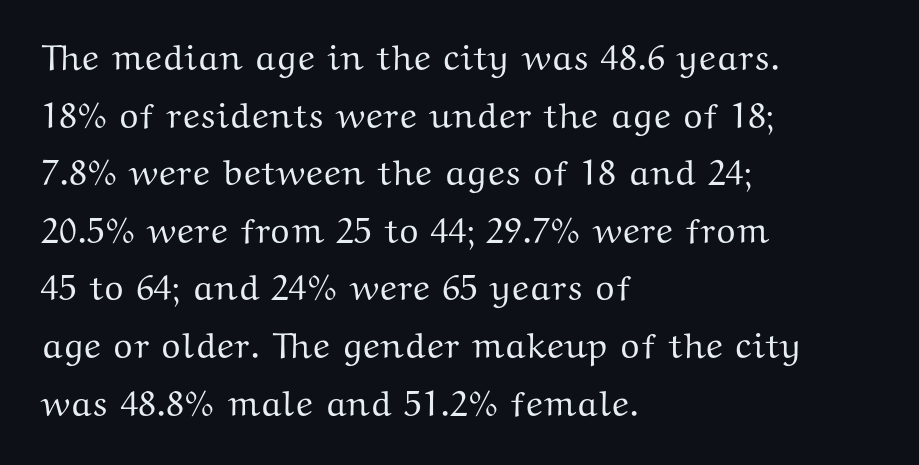
{"serif": "yes", "italic": "no", "width": "wide", "stroke_contrast": "medium", "x_height": "medium", "monospaced": "no", "underline": "no", "align": "left", "line_spacing": "normal", "line_spacing_ratio": 1.6, "letter_spacing": "normal", "letter_spacing_em": 0.0, "glyph_px": 36}
